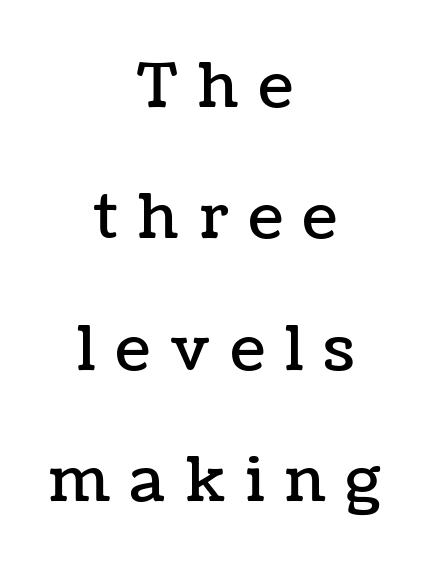
{"italic": "no", "width": "normal", "stroke_contrast": "low", "x_height": "medium", "monospaced": "no", "underline": "no", "align": "center", "line_spacing": "loose", "line_spacing_ratio": 2.12, "letter_spacing": "wide", "letter_spacing_em": 0.33, "glyph_px": 62}
